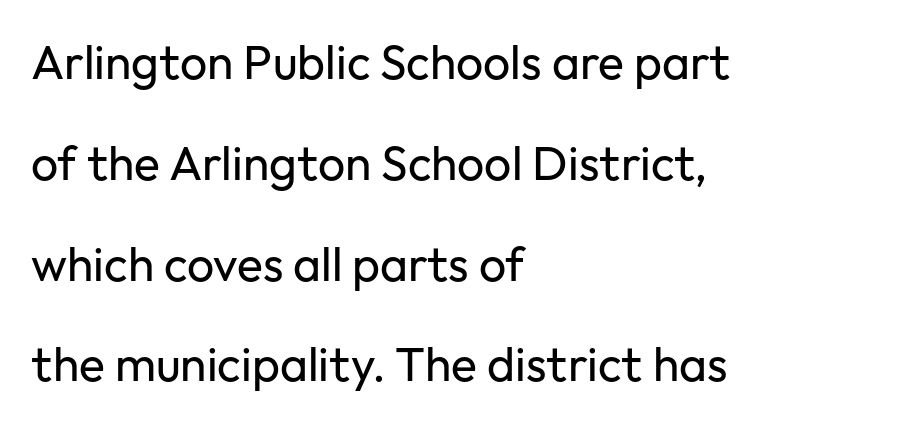
{"serif": "no", "italic": "no", "bold": "no", "weight": "regular", "width": "normal", "stroke_contrast": "low", "x_height": "medium", "monospaced": "no", "underline": "no", "align": "left", "line_spacing": "loose", "line_spacing_ratio": 2.1, "letter_spacing": "normal", "letter_spacing_em": 0.0, "glyph_px": 48}
